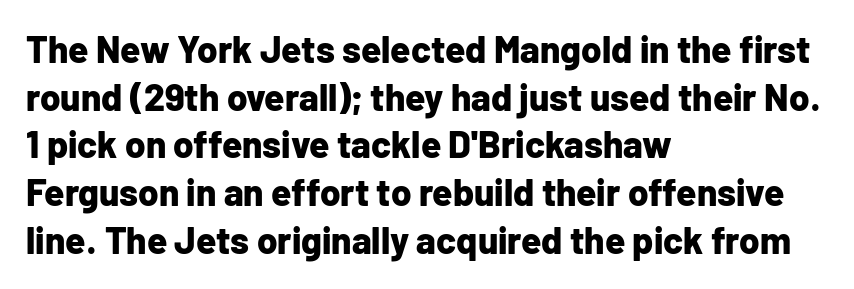
Q: Is the text bold? A: Yes.
Q: Is the text italic (slanted)? A: No, it is upright.
Q: Is the typeface a serif or a sans-serif typeface? A: Sans-serif.
Q: Is the text underlined? A: No.
Q: How is the paragraph aligned? A: Left-aligned.
Q: Is the spacing between letters normal or unusually wide? A: Normal.
Q: Is the spacing between lines tight, normal or loose? A: Normal.
Q: Width (condensed, normal, or wide)? A: Normal.
Q: Stroke contrast? A: Low.
Q: x-height? A: Medium.
Q: Monospaced? A: No.
